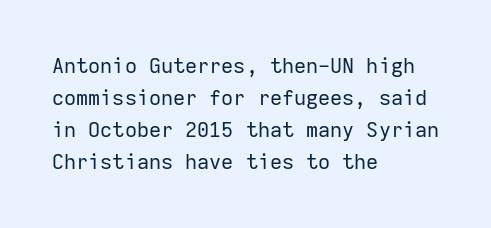
{"italic": "no", "bold": "no", "underline": "no", "align": "left", "line_spacing": "normal", "line_spacing_ratio": 1.53, "letter_spacing": "normal", "letter_spacing_em": 0.0, "glyph_px": 21}
